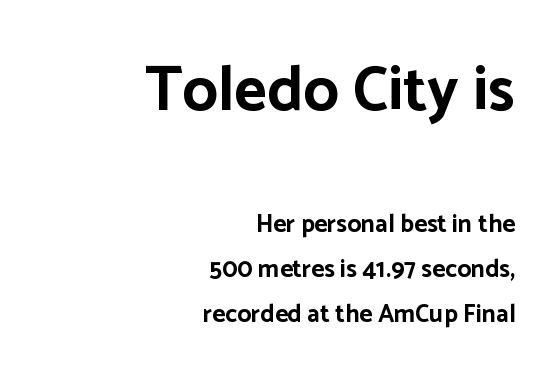
These lines are composed in type without serifs. Each letter keeps its own natural width here, so spacing adapts to shape. On the weight axis this lands at bold, roughly 700. Of the two passages, the one on top uses the larger point size.
